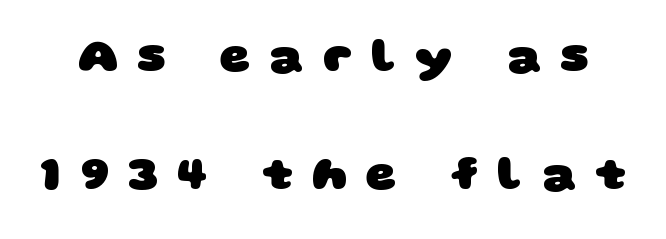
The image shows 48 px heavy, wide sans-serif type; set loose line spacing (2.45x), unusually wide letter spacing (+0.39 em), not underlined; low stroke contrast and a large x-height.
